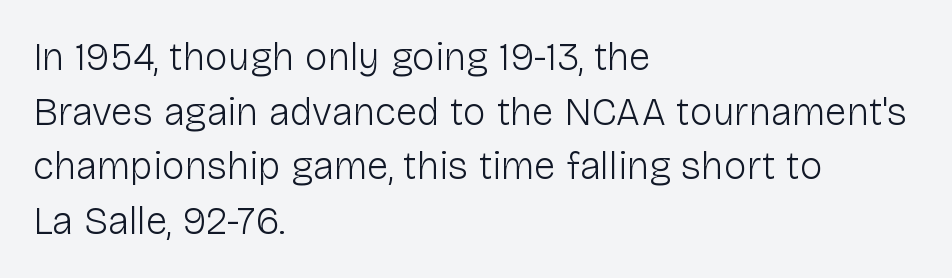
Q: Is the text bold? A: No.
Q: Is the text italic (slanted)? A: No, it is upright.
Q: Is the typeface a serif or a sans-serif typeface? A: Sans-serif.
Q: Is the text underlined? A: No.
Q: How is the paragraph aligned? A: Left-aligned.
Q: Is the spacing between letters normal or unusually wide? A: Normal.
Q: Is the spacing between lines tight, normal or loose? A: Normal.
Q: Width (condensed, normal, or wide)? A: Normal.
Q: Stroke contrast? A: Low.
Q: x-height? A: Medium.
Q: Monospaced? A: No.
